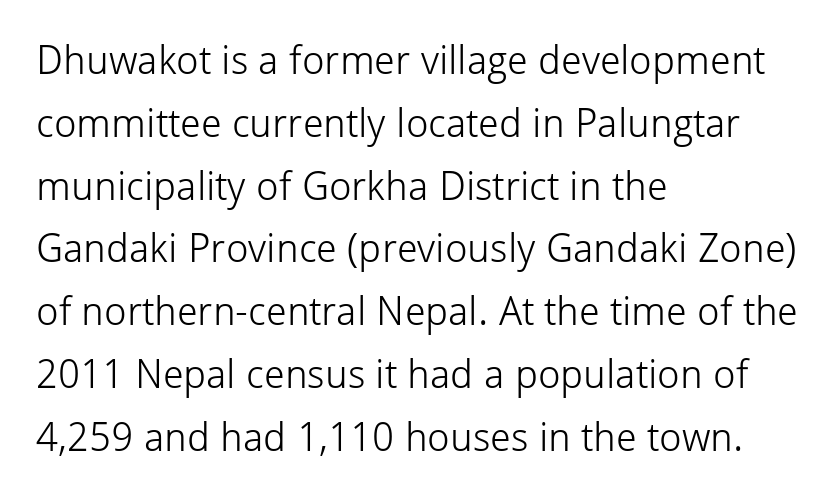
Q: Is the text bold? A: No.
Q: Is the text italic (slanted)? A: No, it is upright.
Q: Is the typeface a serif or a sans-serif typeface? A: Sans-serif.
Q: Is the text underlined? A: No.
Q: How is the paragraph aligned? A: Left-aligned.
Q: Is the spacing between letters normal or unusually wide? A: Normal.
Q: Is the spacing between lines tight, normal or loose? A: Normal.
Q: Width (condensed, normal, or wide)? A: Normal.
Q: Stroke contrast? A: Low.
Q: x-height? A: Medium.
Q: Monospaced? A: No.
